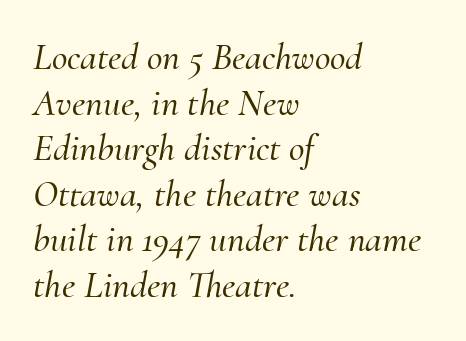
Short and long lines alike share a common starting point at left. Emphasis-style slanted type is in use. Observe the serifs anchoring each vertical stroke in this sample. The glyphs are unaccompanied by any horizontal stroke below them.
